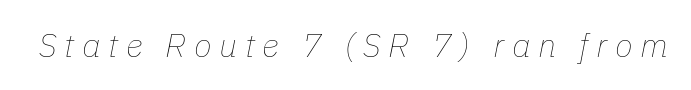
Q: Is the text bold? A: No.
Q: Is the text italic (slanted)? A: Yes, it leans right by about 11 degrees.
Q: Is the text underlined? A: No.
Q: Is the spacing between letters normal or unusually wide? A: Unusually wide.
Q: Width (condensed, normal, or wide)? A: Normal.
Q: Stroke contrast? A: Low.
Q: x-height? A: Medium.
Q: Monospaced? A: No.
